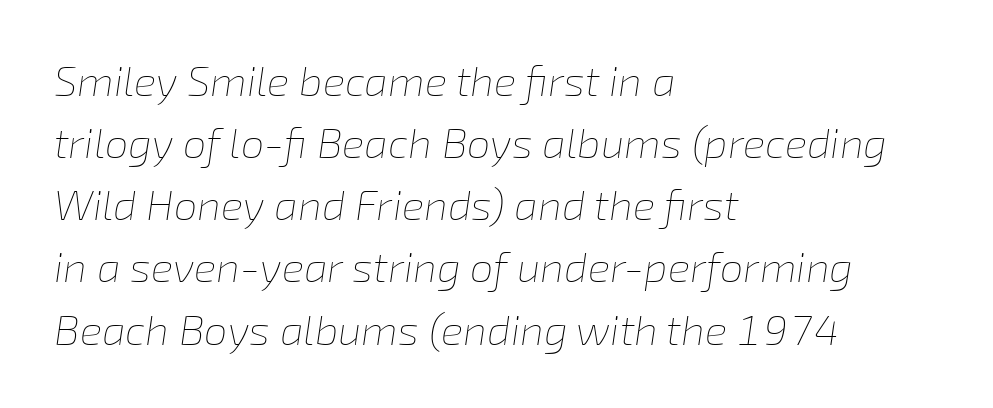
The image shows 42 px thin type, italic (leaning right); set left-aligned, normal line spacing (1.48x), normal letter spacing, not underlined; low stroke contrast and a medium x-height.
